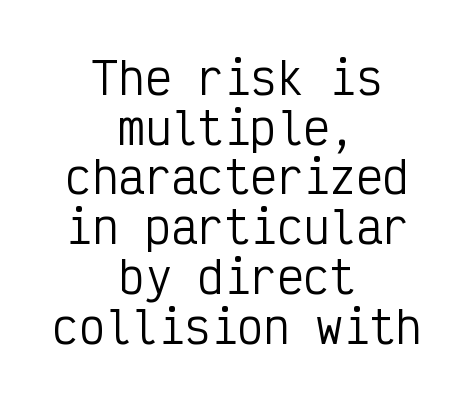
Q: Is the text bold? A: No.
Q: Is the text italic (slanted)? A: No, it is upright.
Q: Is the typeface a serif or a sans-serif typeface? A: Sans-serif.
Q: Is the text underlined? A: No.
Q: How is the paragraph aligned? A: Centered.
Q: Is the spacing between letters normal or unusually wide? A: Normal.
Q: Is the spacing between lines tight, normal or loose? A: Tight.
Q: Width (condensed, normal, or wide)? A: Condensed.
Q: Stroke contrast? A: Low.
Q: x-height? A: Medium.
Q: Monospaced? A: Yes.
